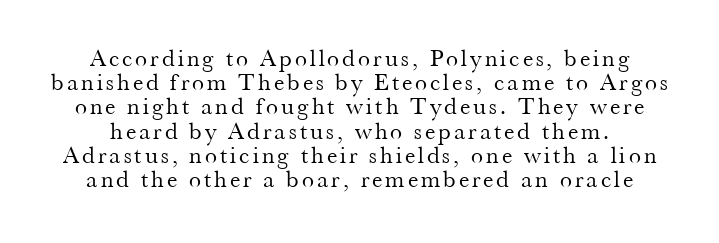
Caption: face not bold, strokes unweighted. Italic: no, the glyphs are upright roman. Honestly, there is no underline to notice here at all. The line-height multiplier appears low, near solid setting.
